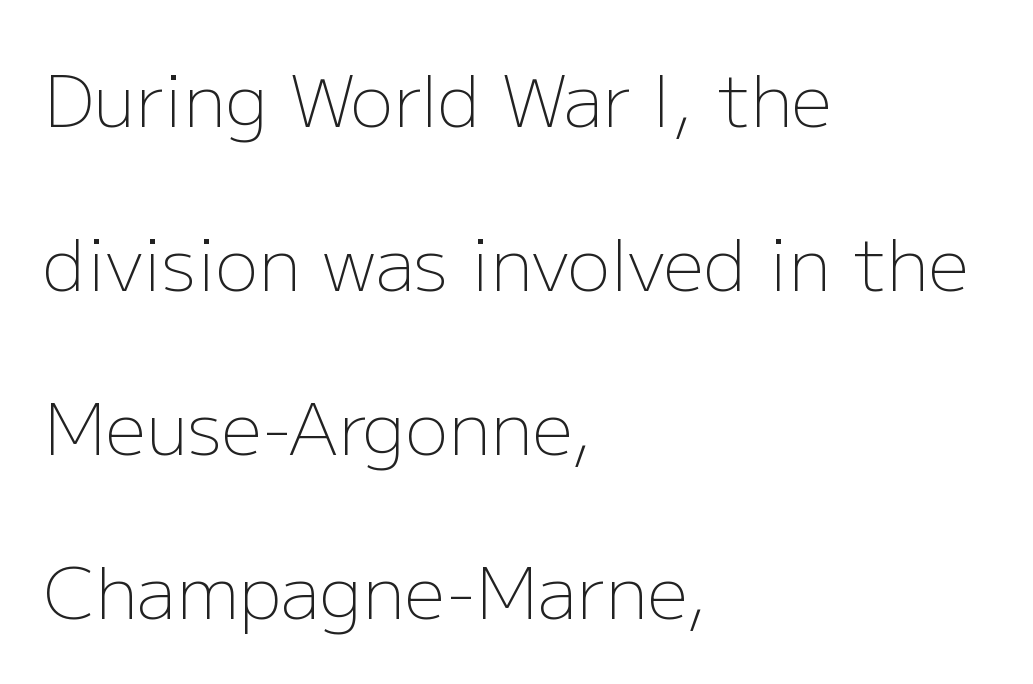
Line spacing here is loose. No extra ink here — the face is not bold. Rendered with straight, roman letterforms. Is this a fixed-width face? No — the glyphs have proportional, varying widths. Between one letter and the next there's only the usual sliver of space. The glyphs are unaccompanied by any horizontal stroke below them.
